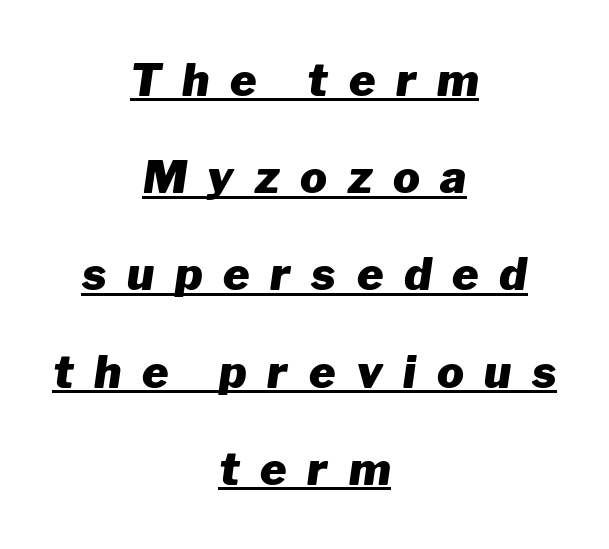
Q: Is the text bold? A: Yes.
Q: Is the text italic (slanted)? A: Yes, it leans right by about 8 degrees.
Q: Is the text underlined? A: Yes.
Q: How is the paragraph aligned? A: Centered.
Q: Is the spacing between letters normal or unusually wide? A: Unusually wide.
Q: Is the spacing between lines tight, normal or loose? A: Loose.
Q: Width (condensed, normal, or wide)? A: Normal.
Q: Stroke contrast? A: Low.
Q: x-height? A: Medium.
Q: Monospaced? A: No.
